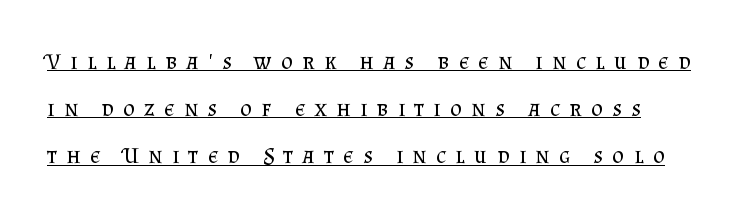
Q: Is the text bold? A: No.
Q: Is the text italic (slanted)? A: No, it is upright.
Q: Is the text underlined? A: Yes.
Q: How is the paragraph aligned? A: Left-aligned.
Q: Is the spacing between letters normal or unusually wide? A: Unusually wide.
Q: Is the spacing between lines tight, normal or loose? A: Loose.
